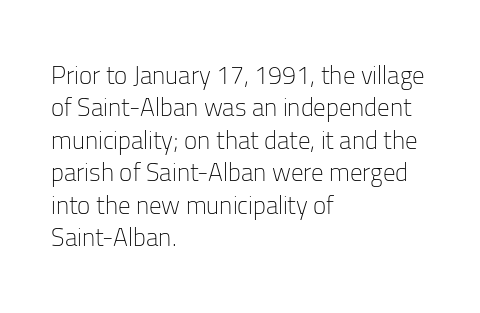
The image shows 25 px text type, upright; set left-aligned, normal line spacing (1.3x), normal letter spacing, not underlined.
